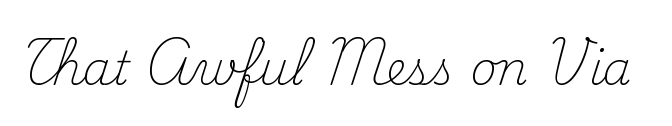
The image shows 46 px light serif type; set normal letter spacing, not underlined; medium stroke contrast and a small x-height.
